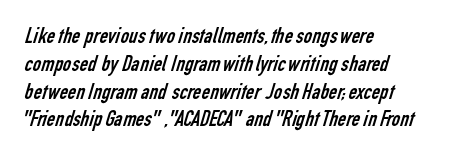
Quick note: underline off. Students, note that the glyphs here touch the page at normal intervals. Vertical stems look standard width or narrower in stroke. These lines are set flush left with a ragged right edge.
